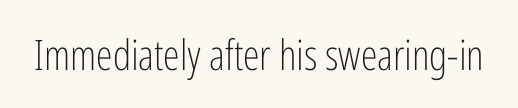
Vertical stems look standard width or narrower in stroke. Nope, no serifs anywhere on these letters. Default kerning and tracking; the words read as compact shapes. A typesetter would mark this as roman, not italic. The space directly below the letters is spotless.
